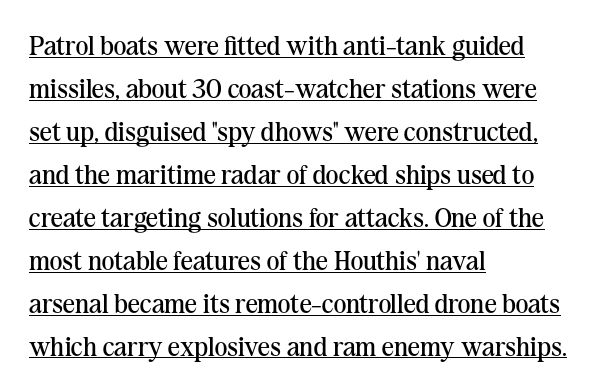
{"italic": "no", "bold": "no", "underline": "yes", "align": "left", "line_spacing": "normal", "line_spacing_ratio": 1.59, "letter_spacing": "normal", "letter_spacing_em": 0.0, "glyph_px": 27}
